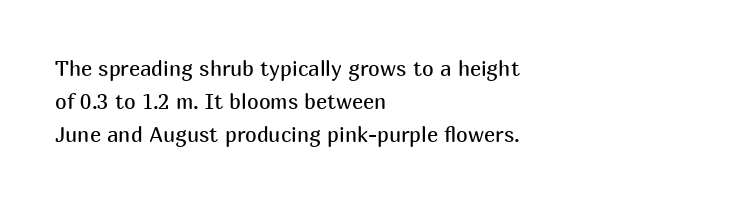
The image shows 21 px text type, upright; set left-aligned, normal line spacing (1.57x), normal letter spacing, not underlined.
